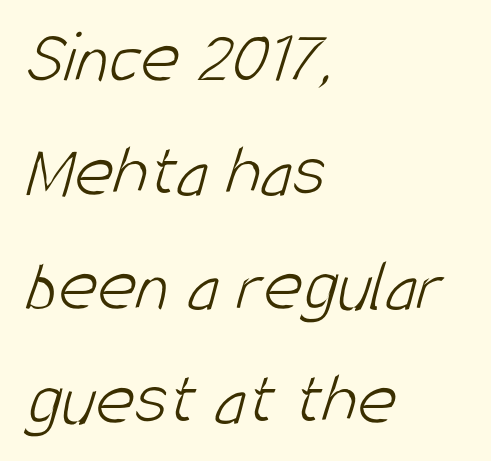
Q: Is the text bold? A: No.
Q: Is the typeface a serif or a sans-serif typeface? A: Sans-serif.
Q: Is the text underlined? A: No.
Q: How is the paragraph aligned? A: Left-aligned.
Q: Is the spacing between letters normal or unusually wide? A: Normal.
Q: Is the spacing between lines tight, normal or loose? A: Normal.
Q: Width (condensed, normal, or wide)? A: Condensed.
Q: Stroke contrast? A: Low.
Q: x-height? A: Large.
Q: Monospaced? A: No.
